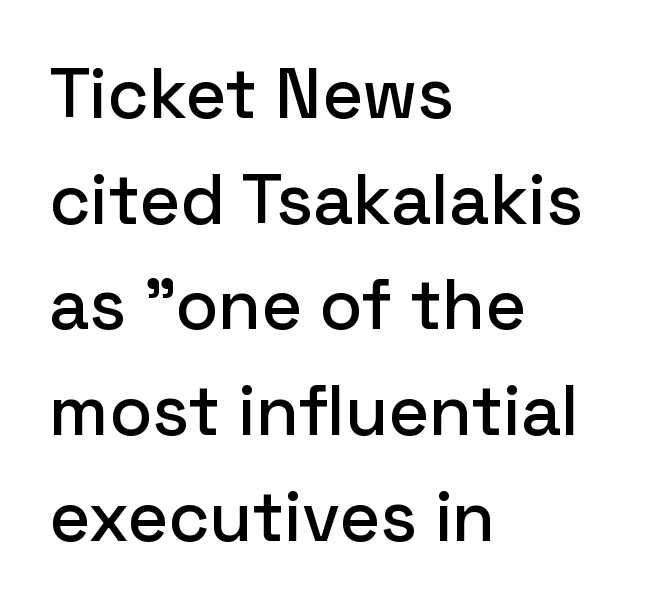
The image shows 70 px sans-serif type, upright; set left-aligned, normal line spacing (1.51x), normal letter spacing, not underlined; low stroke contrast and a medium x-height.
